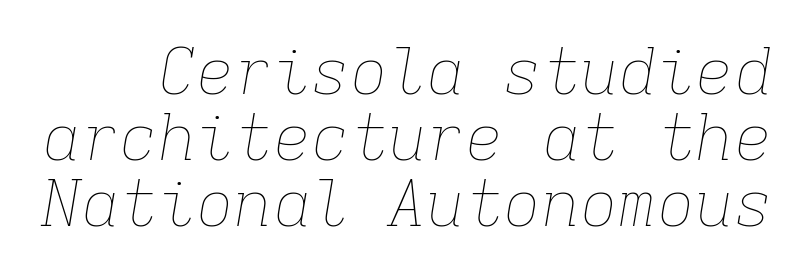
{"italic": "yes", "lean": "right", "slant_degrees": 9, "bold": "no", "weight": "thin", "width": "normal", "stroke_contrast": "low", "x_height": "medium", "monospaced": "yes", "underline": "no", "line_spacing": "tight", "line_spacing_ratio": 1.03, "letter_spacing": "normal", "letter_spacing_em": 0.0, "glyph_px": 64}
